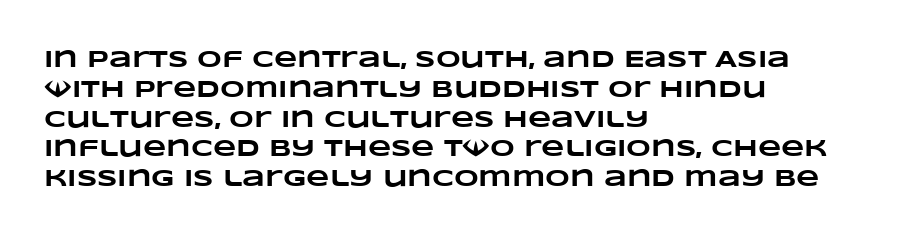
Q: Is the text bold? A: Yes.
Q: Is the text underlined? A: No.
Q: How is the paragraph aligned? A: Left-aligned.
Q: Is the spacing between letters normal or unusually wide? A: Normal.
